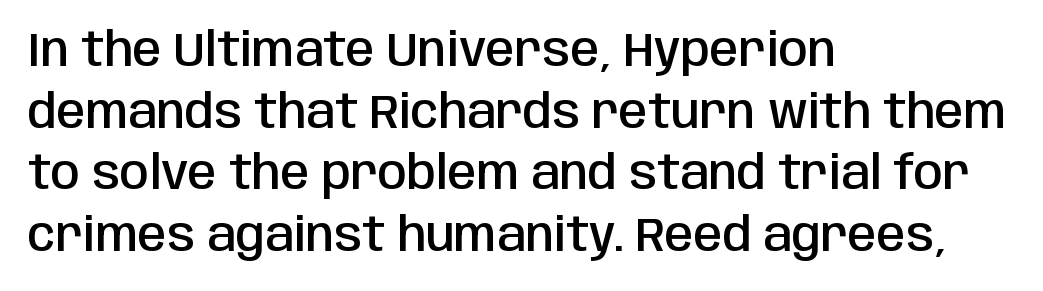
The image shows 47 px semibold, condensed sans-serif type, upright; set left-aligned, normal line spacing (1.31x), normal letter spacing, not underlined; low stroke contrast and a large x-height.
